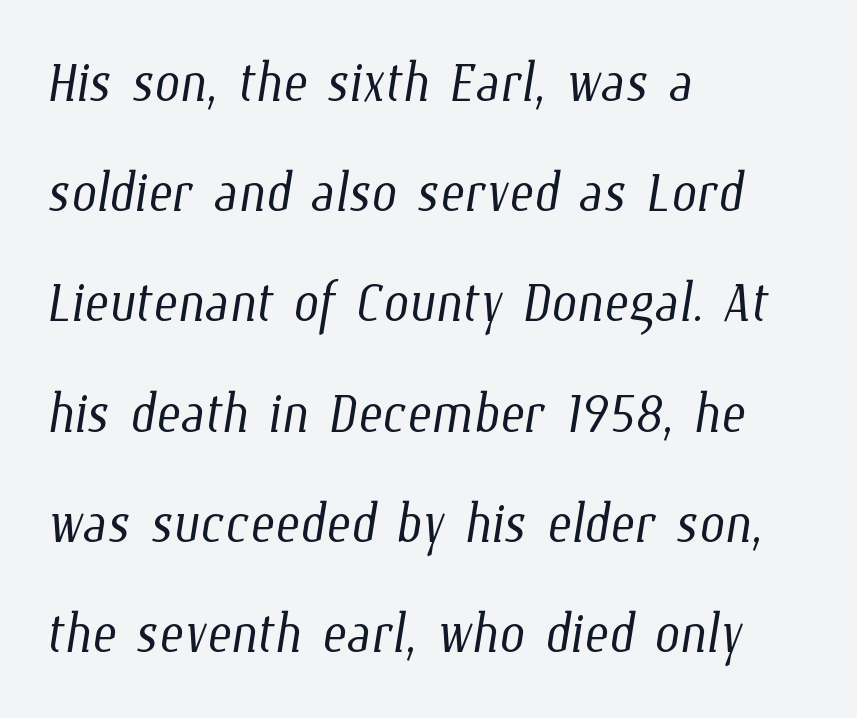
{"bold": "no", "weight": "light", "width": "condensed", "stroke_contrast": "low", "x_height": "medium", "monospaced": "no", "underline": "no", "align": "left", "line_spacing": "normal", "line_spacing_ratio": 1.51, "letter_spacing": "normal", "letter_spacing_em": 0.0, "glyph_px": 73}
